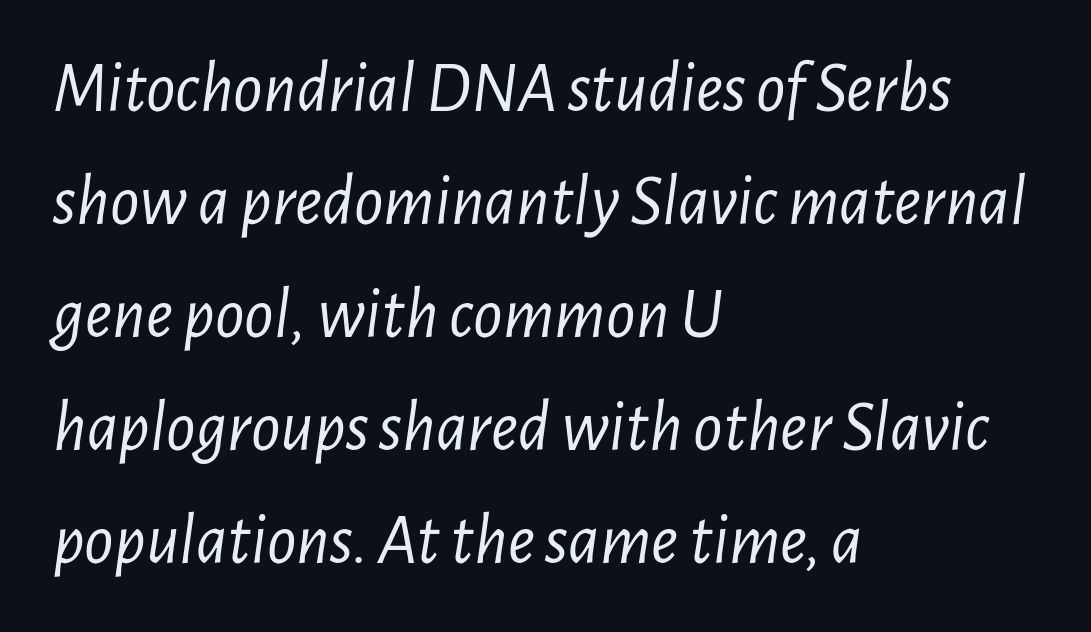
The image shows 72 px light, condensed type, italic (leaning right); set left-aligned, normal line spacing (1.57x), normal letter spacing, not underlined; low stroke contrast and a medium x-height.
